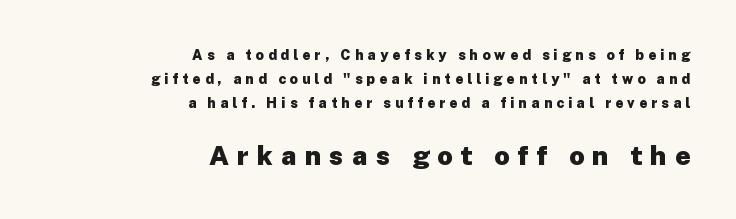
{"italic": "no", "bold": "yes", "underline": "no", "align": "right", "line_spacing_ratio": 1.71, "letter_spacing": "wide", "letter_spacing_em": 0.3, "larger_block": "second", "size_ratio": 1.93, "glyph_px": 27}
